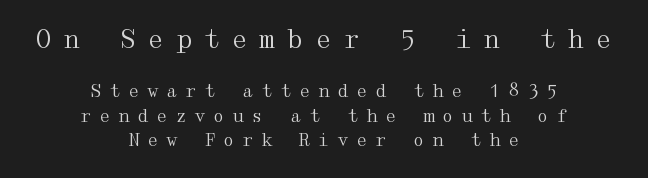
Q: Is the text bold? A: No.
Q: Is the text italic (slanted)? A: No, it is upright.
Q: Is the text underlined? A: No.
Q: How is the paragraph aligned? A: Centered.
Q: Is the spacing between letters normal or unusually wide? A: Unusually wide.
Q: Is the spacing between lines tight, normal or loose? A: Normal.
Q: Which block of text is set in a larger size, the first (top) or the second (bottom)? A: The first (top) one.
